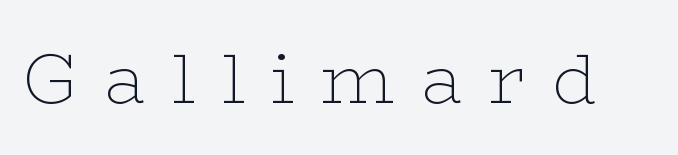
The image shows 71 px thin, wide serif type, upright; set unusually wide letter spacing (+0.37 em), not underlined; low stroke contrast and a medium x-height.
